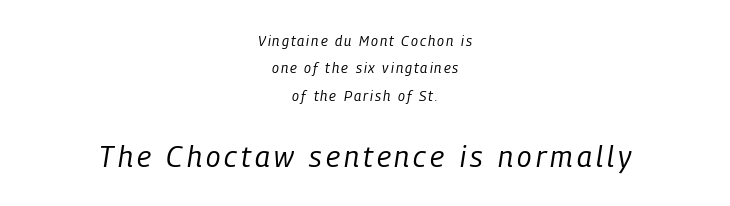
{"italic": "yes", "lean": "right", "slant_degrees": 9, "bold": "no", "weight": "regular", "width": "condensed", "stroke_contrast": "low", "x_height": "medium", "monospaced": "no", "underline": "no", "align": "center", "line_spacing": "loose", "line_spacing_ratio": 1.96, "larger_block": "second", "size_ratio": 2.07, "glyph_px": 29}
